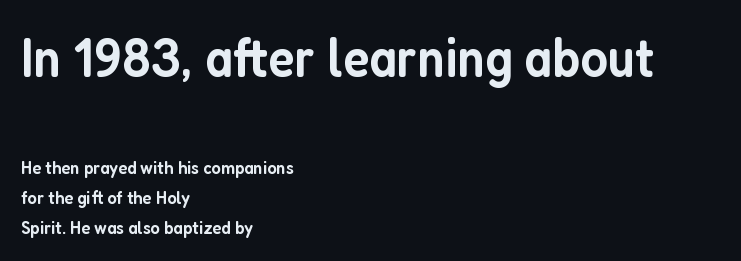
The image shows 56 px semibold, condensed sans-serif type, upright; set left-aligned, normal line spacing (1.59x), normal letter spacing, not underlined; the first (top) block is 2.95x larger; low stroke contrast and a medium x-height.
